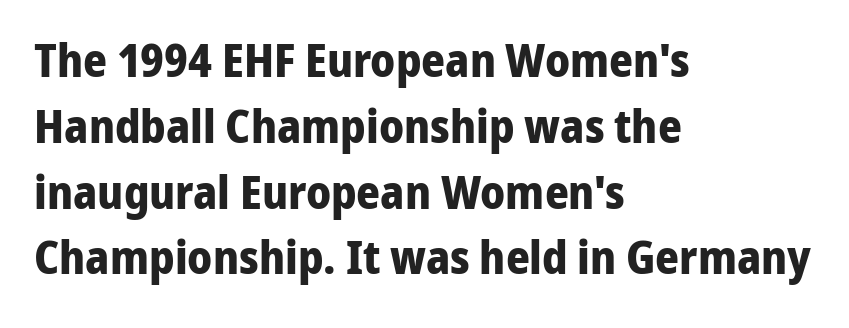
Q: Is the text bold? A: Yes.
Q: Is the text italic (slanted)? A: No, it is upright.
Q: Is the typeface a serif or a sans-serif typeface? A: Sans-serif.
Q: Is the text underlined? A: No.
Q: How is the paragraph aligned? A: Left-aligned.
Q: Is the spacing between letters normal or unusually wide? A: Normal.
Q: Is the spacing between lines tight, normal or loose? A: Normal.
Q: Width (condensed, normal, or wide)? A: Normal.
Q: Stroke contrast? A: Low.
Q: x-height? A: Medium.
Q: Monospaced? A: No.
